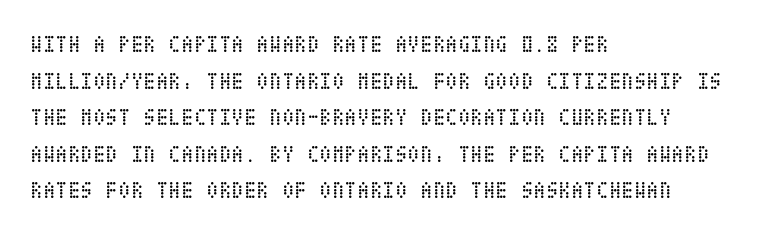
The image shows 23 px text type, upright; set left-aligned, normal line spacing (1.59x), normal letter spacing, not underlined.
